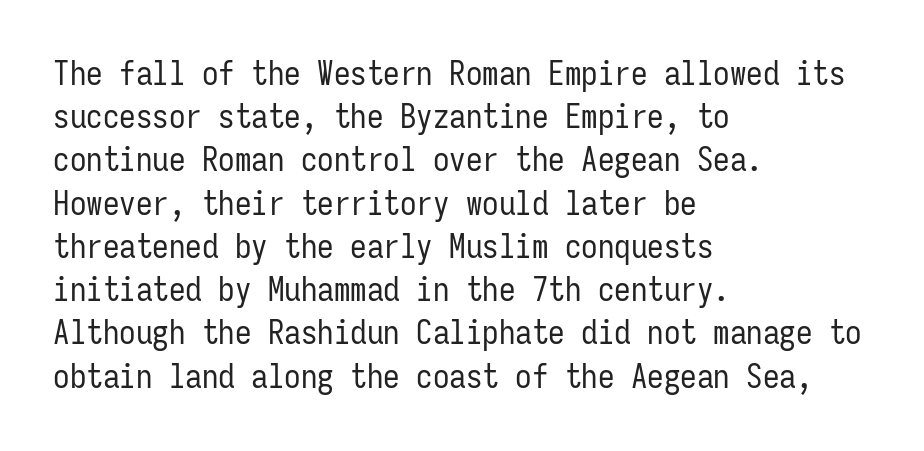
Nothing sits at the stroke ends, so this counts as sans-serif. The passage is arranged the way most books set body copy — flush left. Words appear dense and cohesive because spacing is normal. This reads as an unemphasized weight, regular at the heaviest.
